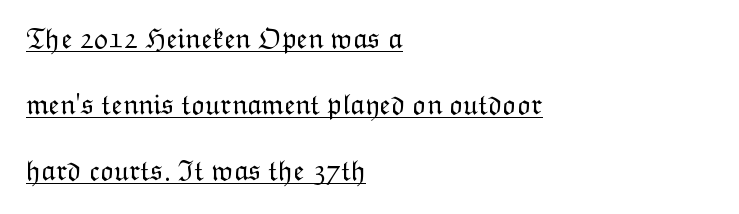
The image shows 29 px light type, upright; set left-aligned, loose line spacing (2.28x), normal letter spacing, underlined; low stroke contrast and a medium x-height.
